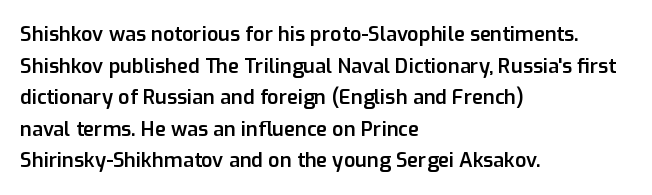
Q: Is the text bold? A: Semi-bold.
Q: Is the text italic (slanted)? A: No, it is upright.
Q: Is the text underlined? A: No.
Q: How is the paragraph aligned? A: Left-aligned.
Q: Is the spacing between letters normal or unusually wide? A: Normal.
Q: Is the spacing between lines tight, normal or loose? A: Normal.
